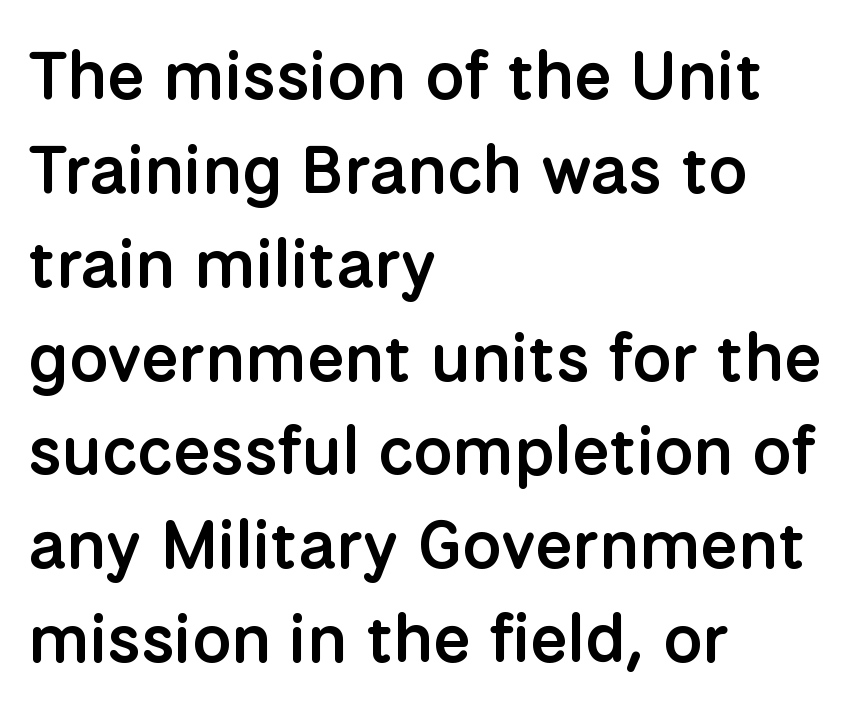
The image shows 68 px semibold sans-serif type, upright; set left-aligned, normal line spacing (1.38x), normal letter spacing, not underlined; low stroke contrast and a medium x-height.
